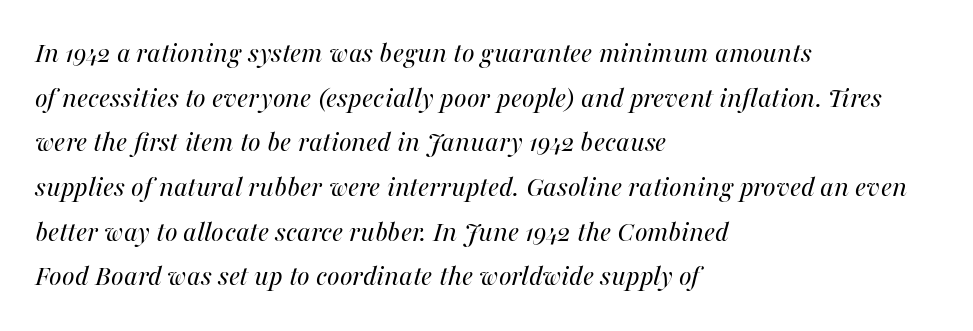
{"italic": "yes", "lean": "right", "slant_degrees": 16, "bold": "no", "weight": "regular", "width": "normal", "stroke_contrast": "medium", "x_height": "medium", "monospaced": "no", "underline": "no", "align": "left", "line_spacing": "normal", "line_spacing_ratio": 1.49, "letter_spacing": "normal", "letter_spacing_em": 0.0, "glyph_px": 30}
